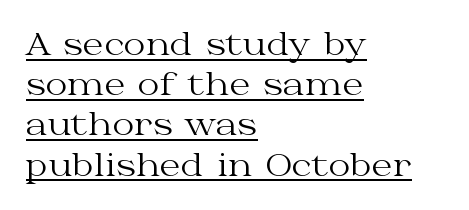
{"serif": "yes", "italic": "no", "bold": "no", "weight": "regular", "width": "wide", "stroke_contrast": "medium", "x_height": "medium", "monospaced": "no", "underline": "yes", "align": "left", "line_spacing": "normal", "line_spacing_ratio": 1.34, "letter_spacing": "normal", "letter_spacing_em": 0.0, "glyph_px": 30}
